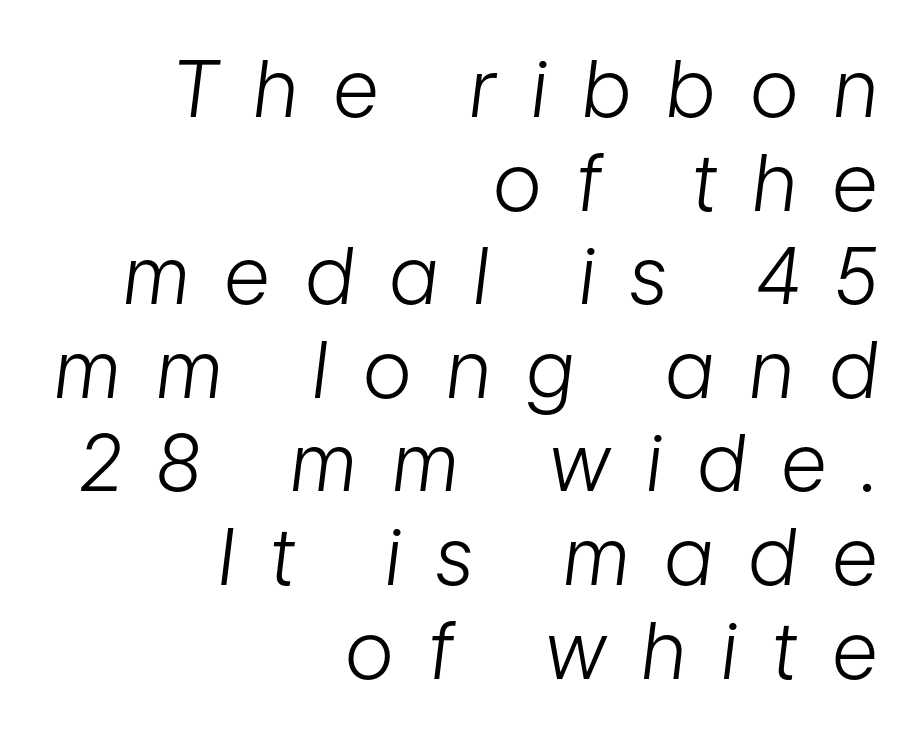
Q: Is the text bold? A: No.
Q: Is the text italic (slanted)? A: Yes, it leans right by about 7 degrees.
Q: Is the text underlined? A: No.
Q: How is the paragraph aligned? A: Right-aligned.
Q: Is the spacing between letters normal or unusually wide? A: Unusually wide.
Q: Width (condensed, normal, or wide)? A: Condensed.
Q: Stroke contrast? A: Low.
Q: x-height? A: Medium.
Q: Monospaced? A: No.
